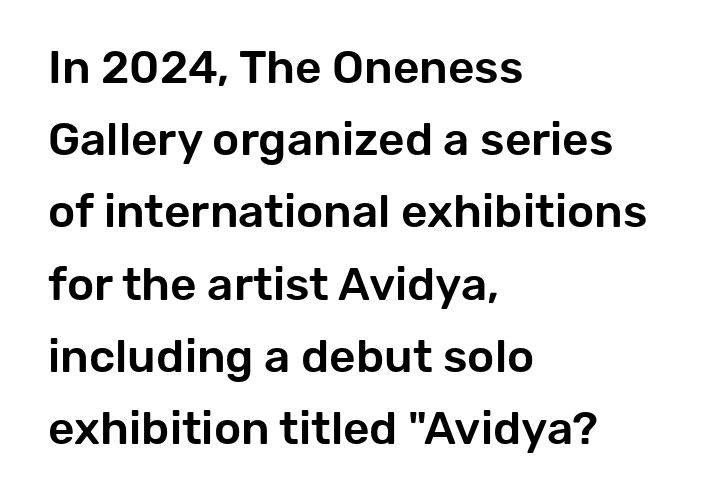
{"serif": "no", "italic": "no", "width": "normal", "stroke_contrast": "low", "x_height": "medium", "monospaced": "no", "underline": "no", "align": "left", "line_spacing": "normal", "line_spacing_ratio": 1.57, "letter_spacing": "normal", "letter_spacing_em": 0.0, "glyph_px": 46}
